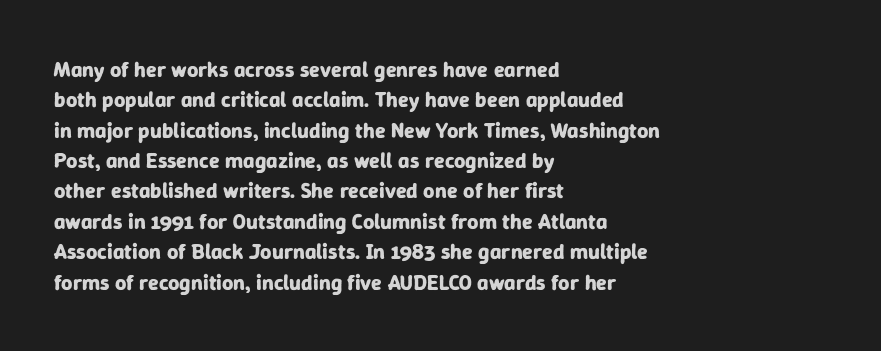
The paragraph shown leans on its left margin. The glyphs have the mass of a bold cut. How are the letters spaced? Ordinarily, with no added tracking. This sample uses an upright cut, with every glyph sitting square on the baseline.
